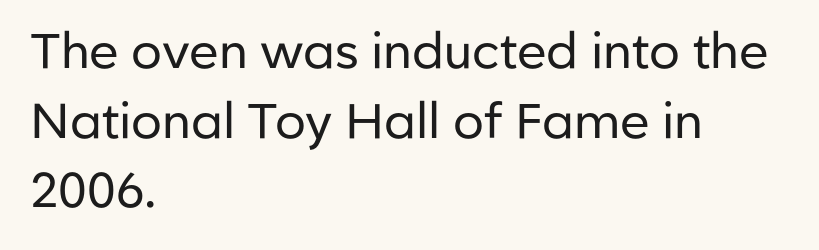
The strokes are not fattened; the text isn't bold. The rows are spaced the way most documents space them. Glyph-to-glyph distance matches everyday printed text. Does the copy run flush right? No — it runs flush left. I'd call this a sans setting — the letters go barefoot. Think of a printed novel: that variable character pitch is what you see here.
